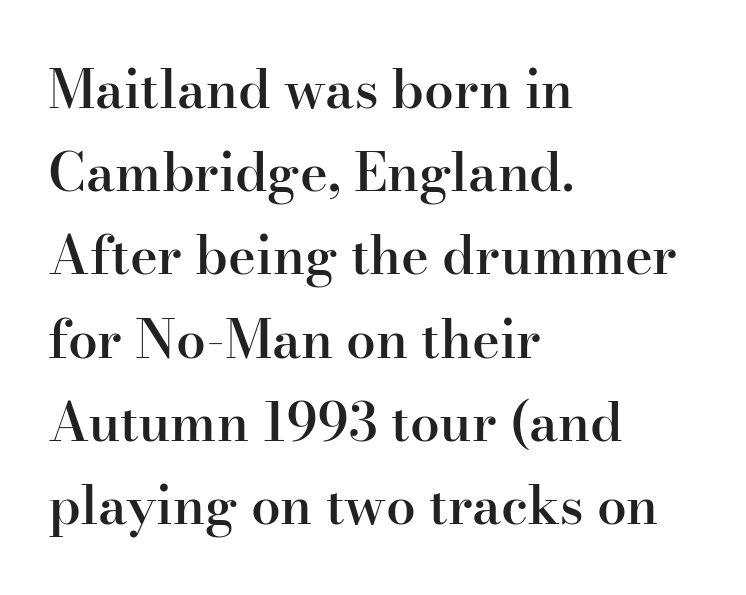
The image shows 53 px semibold serif type, upright; set left-aligned, normal line spacing (1.57x), normal letter spacing, not underlined; high stroke contrast and a small x-height.
